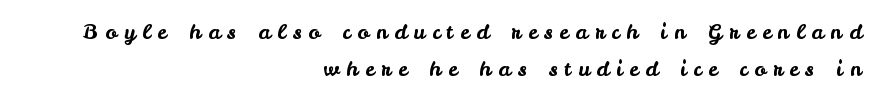
Each row of text sits above clean, open space. Layout note: lines flush right. Substantial extra tracking has been applied to these lines.
